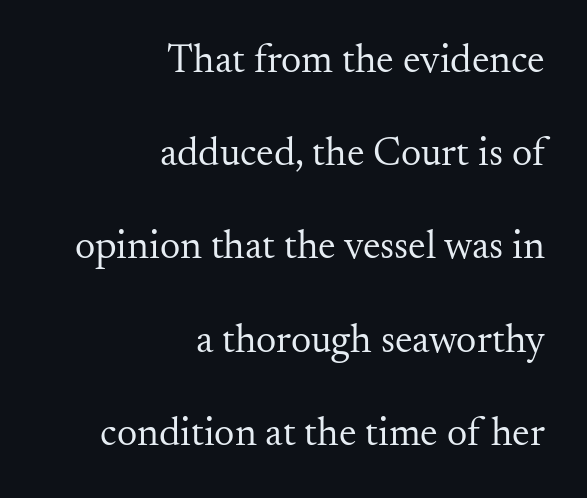
Leading: increased. The baseline area is clear. Note: serifs present on the glyphs. Weight: in the light-to-regular range. Each letter keeps its own natural width here, so spacing adapts to shape.
